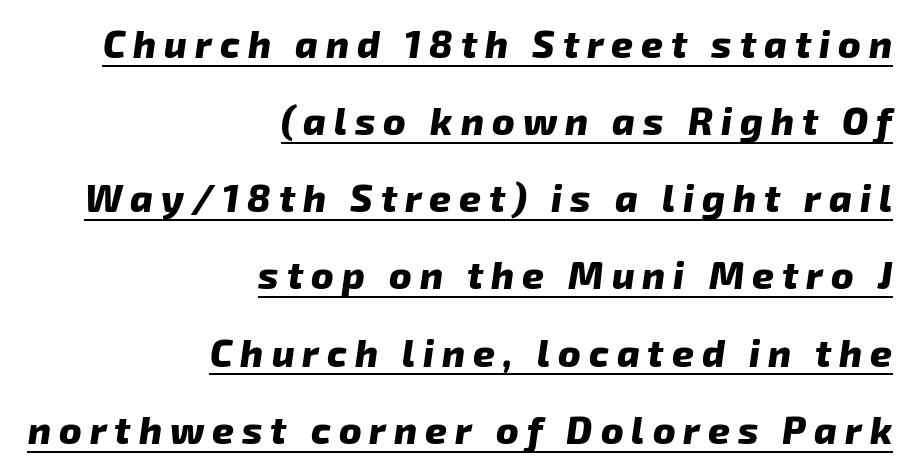
{"serif": "no", "bold": "yes", "weight": "heavy", "width": "normal", "stroke_contrast": "low", "x_height": "medium", "monospaced": "no", "underline": "yes", "align": "right", "line_spacing": "loose", "line_spacing_ratio": 2.03, "letter_spacing": "wide", "letter_spacing_em": 0.21, "glyph_px": 38}
